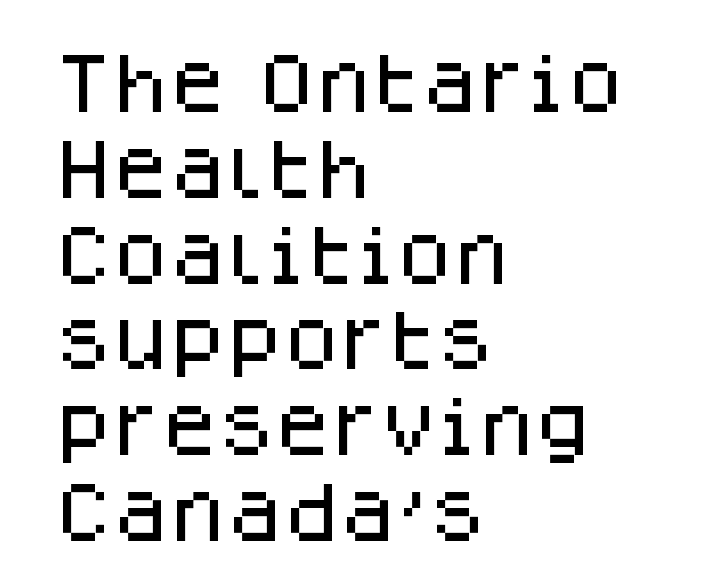
The image shows 65 px sans-serif type, upright; set left-aligned, normal line spacing (1.32x), normal letter spacing, not underlined; low stroke contrast and a large x-height.
